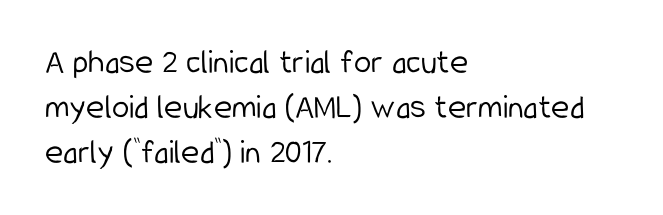
Unmarked baselines from the first word to the last. Short and long lines alike share a common starting point at left. These lines are rendered in a variable-pitch font. The leading is moderate, giving the passage an even texture. This rendering employs a face without finishing strokes, i.e., a sans-serif.
